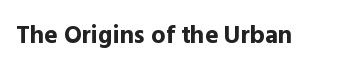
The image shows 25 px bold type, upright; set normal letter spacing, not underlined.
